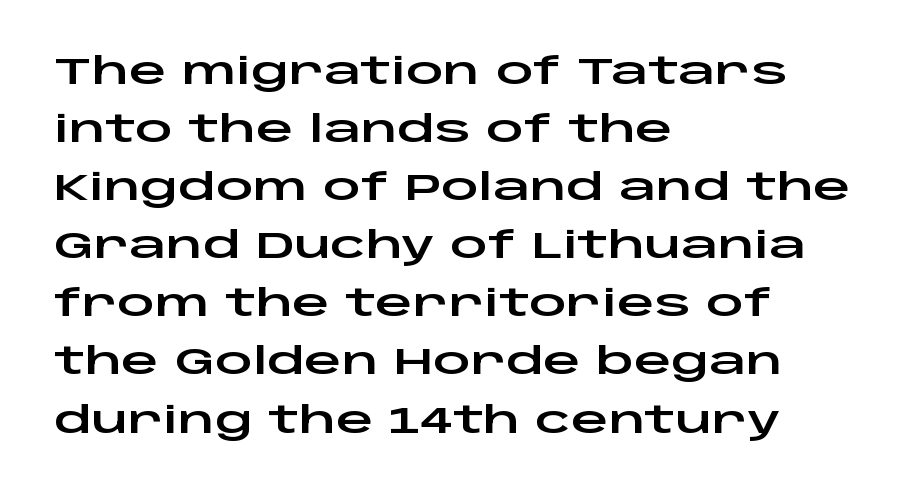
{"serif": "no", "italic": "no", "width": "wide", "stroke_contrast": "low", "x_height": "large", "monospaced": "no", "underline": "no", "align": "left", "line_spacing": "normal", "line_spacing_ratio": 1.57, "letter_spacing": "normal", "letter_spacing_em": 0.0, "glyph_px": 37}
